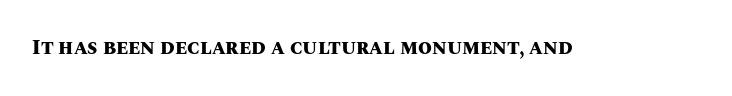
Q: Is the text bold? A: Yes.
Q: Is the text italic (slanted)? A: No, it is upright.
Q: Is the text underlined? A: No.
Q: Is the spacing between letters normal or unusually wide? A: Normal.
